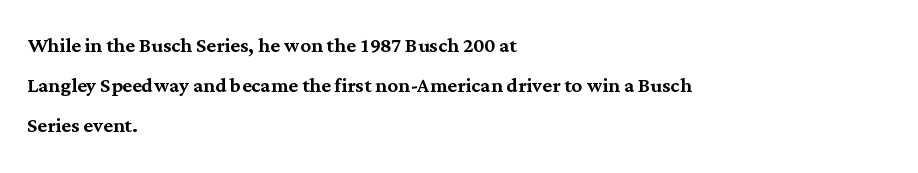
The image shows 26 px text type, upright; set left-aligned, normal line spacing (1.54x), normal letter spacing, not underlined.
